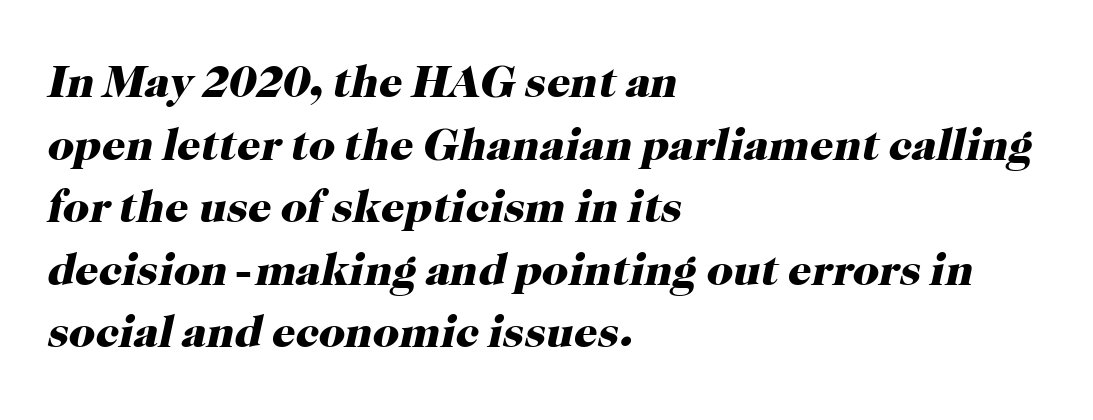
This sample is left-justified, so line endings fall wherever the words run out. A typesetter would call this proportional, since set widths differ per character. The rendering keeps characters at their native spacing. Each glyph is drawn with heavy, bold strokes. The glyphs look as if they've been sheared to an angle.
